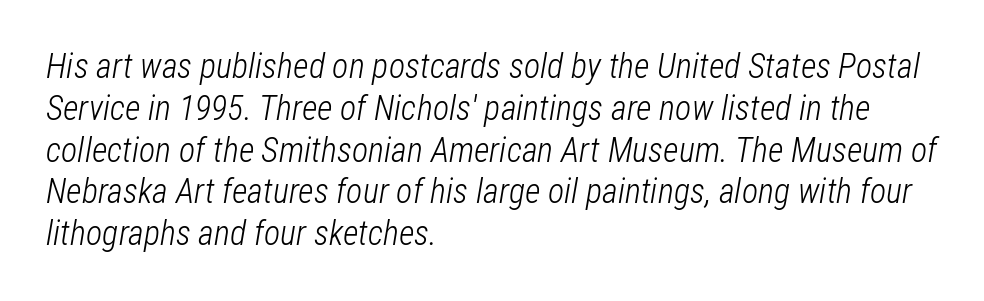
Stems and bowls with no extra thickness — not bold. Varying glyph widths throughout — classic text-font behaviour. A student would call this left alignment; a typographer would say flush left, rag right. What stands out about the letter spacing? Nothing — it is the standard amount.
